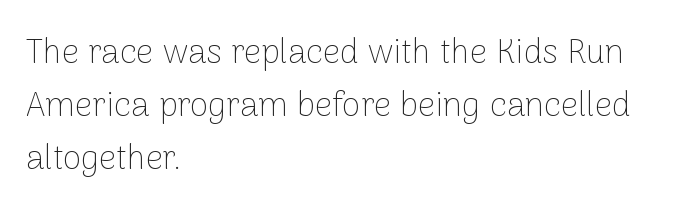
{"serif": "no", "italic": "no", "bold": "no", "weight": "thin", "width": "normal", "stroke_contrast": "low", "x_height": "medium", "monospaced": "no", "underline": "no", "align": "left", "line_spacing": "normal", "line_spacing_ratio": 1.56, "letter_spacing": "normal", "letter_spacing_em": 0.0, "glyph_px": 34}
